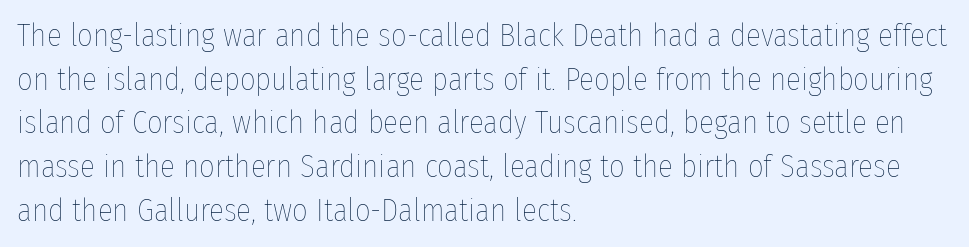
{"italic": "no", "bold": "no", "weight": "thin", "width": "condensed", "stroke_contrast": "low", "x_height": "medium", "monospaced": "no", "underline": "no", "align": "left", "line_spacing": "normal", "line_spacing_ratio": 1.41, "letter_spacing": "normal", "letter_spacing_em": 0.0, "glyph_px": 31}
